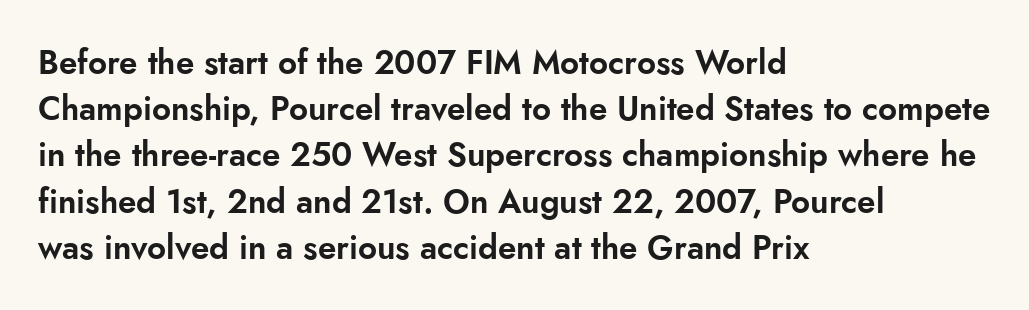
Nobody touched the tracking dial on this one. The passage shown stacks its lines at a standard gap. Serif or sans? Sans — the stroke terminals are bare. You could not count columns in this text — the font is proportionally spaced.
